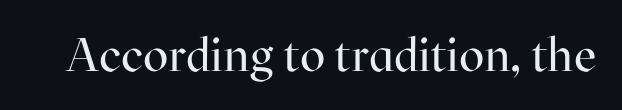
{"serif": "yes", "italic": "no", "bold": "no", "weight": "regular", "width": "normal", "stroke_contrast": "high", "x_height": "medium", "monospaced": "no", "underline": "no", "letter_spacing": "normal", "letter_spacing_em": 0.0, "glyph_px": 47}
